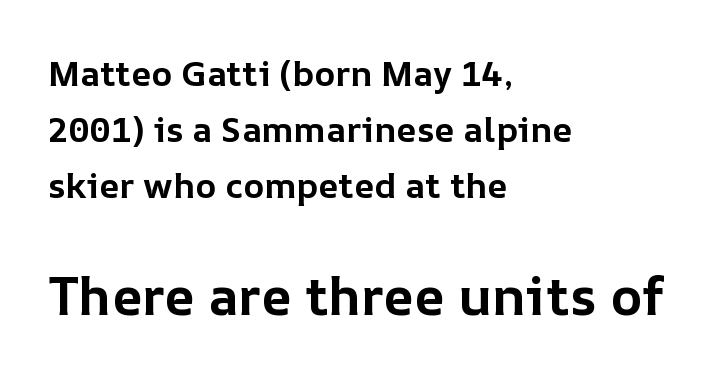
Does the copy run flush right? No — it runs flush left. Summary of weight: heavy, a full bold. Summary of vertical rhythm: regular, with standard interline spacing. This rendering leaves character spacing at its baseline value. Do the characters align in a grid? No, the font is proportional. Visually, the bottom section dominates because its glyphs are scaled up.
